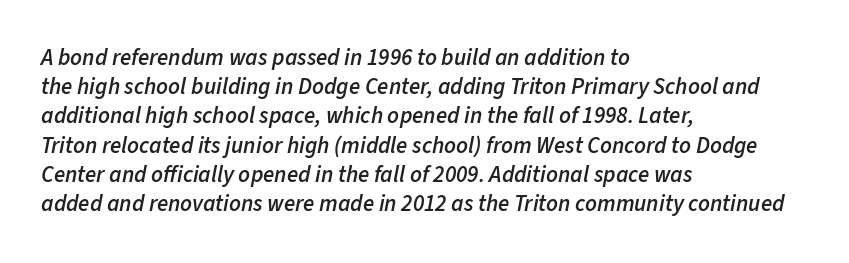
The image shows 23 px text type, italic (leaning right); set left-aligned, normal line spacing (1.27x), normal letter spacing, not underlined.
